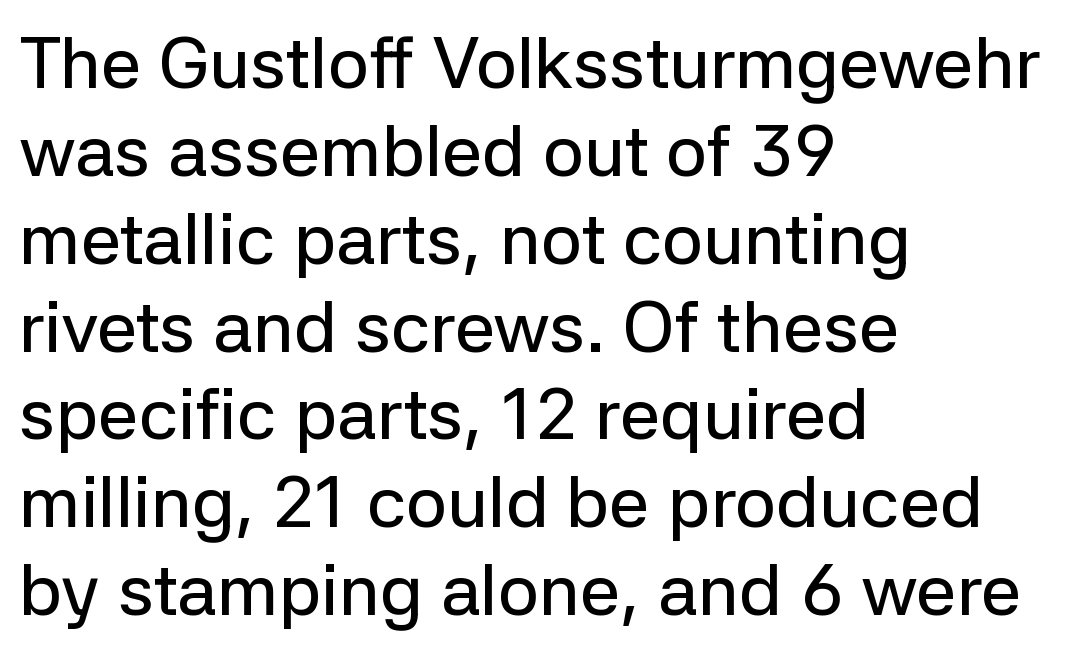
Q: Is the text italic (slanted)? A: No, it is upright.
Q: Is the typeface a serif or a sans-serif typeface? A: Sans-serif.
Q: Is the text underlined? A: No.
Q: How is the paragraph aligned? A: Left-aligned.
Q: Is the spacing between letters normal or unusually wide? A: Normal.
Q: Width (condensed, normal, or wide)? A: Normal.
Q: Stroke contrast? A: Low.
Q: x-height? A: Medium.
Q: Monospaced? A: No.
